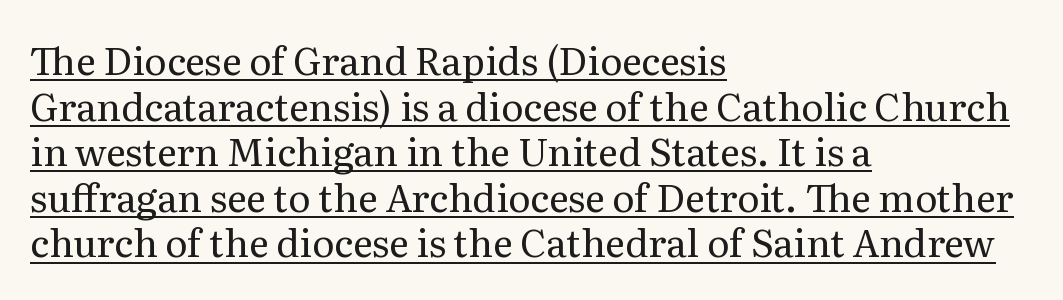
The image shows 38 px regular-weight serif type, upright; set left-aligned, line spacing 1.2x, normal letter spacing, underlined; medium stroke contrast and a medium x-height.
